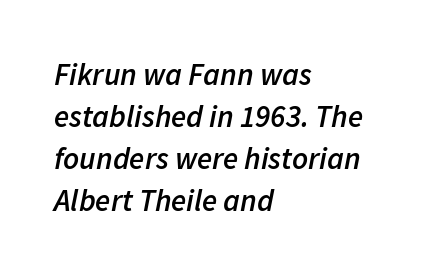
Q: Is the text bold? A: Semi-bold.
Q: Is the text italic (slanted)? A: Yes, it leans right by about 11 degrees.
Q: Is the text underlined? A: No.
Q: How is the paragraph aligned? A: Left-aligned.
Q: Is the spacing between letters normal or unusually wide? A: Normal.
Q: Is the spacing between lines tight, normal or loose? A: Normal.
Q: Width (condensed, normal, or wide)? A: Normal.
Q: Stroke contrast? A: Low.
Q: x-height? A: Medium.
Q: Monospaced? A: No.
